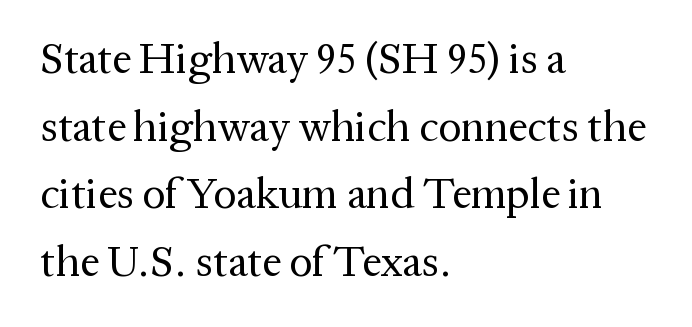
Nobody drew a line under any word here. Does the leading feel generous? No, just average. The lettering stays uniformly vertical, giving the passage a roman look. The font sits on the lighter half of the weight spectrum, regular included.
